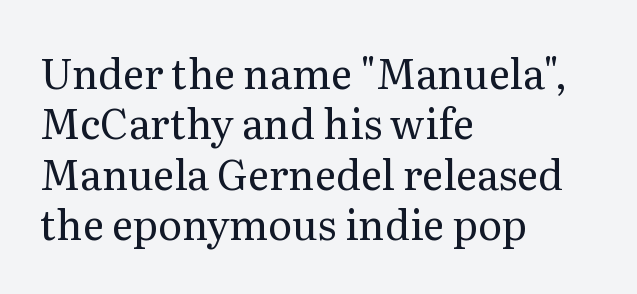
The image shows 41 px regular-weight serif type, upright; set left-aligned, line spacing 1.23x, normal letter spacing, not underlined; medium stroke contrast and a medium x-height.
